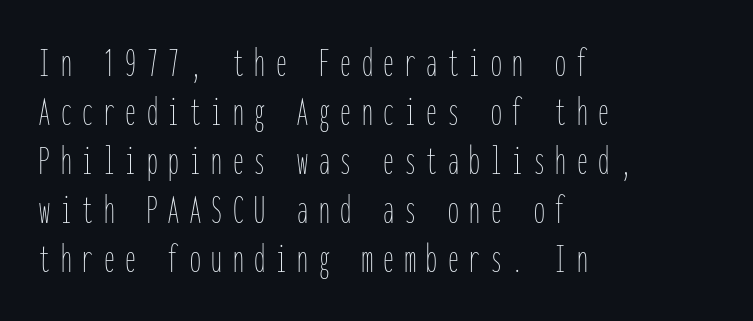
The image shows 43 px thin, condensed type, upright, monospaced; set left-aligned, tight line spacing (1.14x), unusually wide letter spacing (+0.25 em), not underlined; low stroke contrast and a medium x-height.
